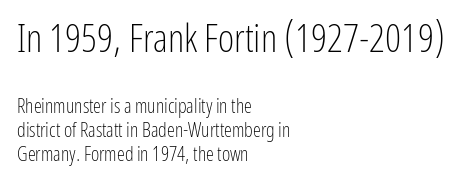
The image shows 39 px light, condensed sans-serif type, upright; set left-aligned, line spacing 1.2x, normal letter spacing, not underlined; the first (top) block is 1.95x larger; low stroke contrast and a medium x-height.
